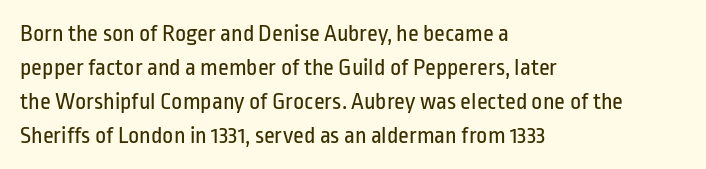
Q: Is the text bold? A: No.
Q: Is the text italic (slanted)? A: No, it is upright.
Q: Is the text underlined? A: No.
Q: How is the paragraph aligned? A: Left-aligned.
Q: Is the spacing between letters normal or unusually wide? A: Normal.
Q: Is the spacing between lines tight, normal or loose? A: Normal.
